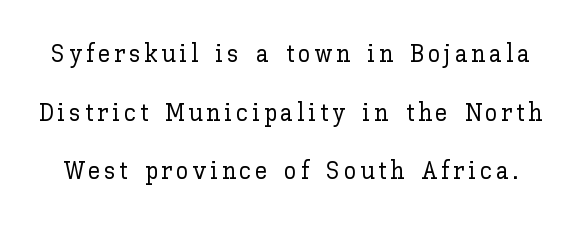
Q: Is the text italic (slanted)? A: No, it is upright.
Q: Is the text underlined? A: No.
Q: Is the spacing between lines tight, normal or loose? A: Loose.
